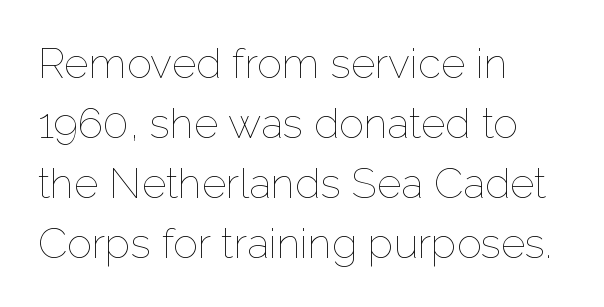
The image shows 42 px thin type, upright; set left-aligned, normal line spacing (1.43x), normal letter spacing, not underlined; low stroke contrast and a medium x-height.
